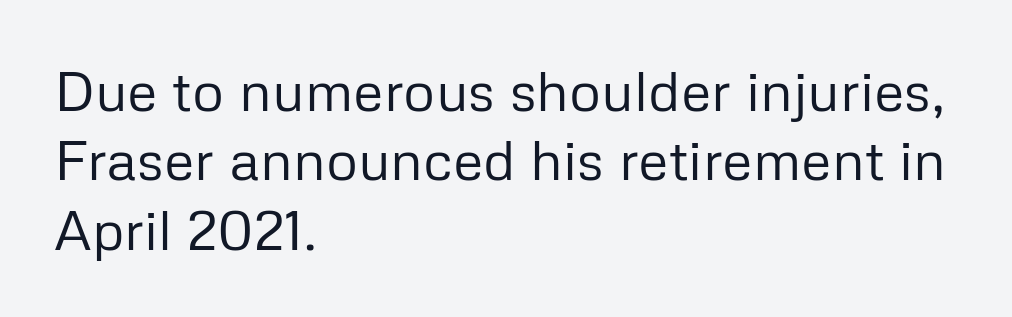
{"serif": "no", "italic": "no", "bold": "no", "weight": "regular", "width": "normal", "stroke_contrast": "low", "x_height": "medium", "monospaced": "no", "underline": "no", "align": "left", "line_spacing_ratio": 1.24, "letter_spacing": "normal", "letter_spacing_em": 0.0, "glyph_px": 56}
